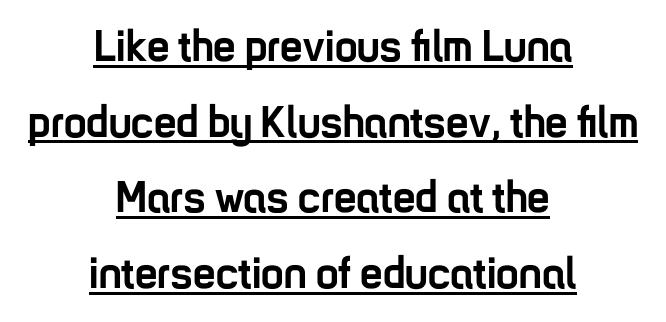
The image shows 45 px semibold, condensed sans-serif type, upright; set centered, normal line spacing (1.68x), normal letter spacing, underlined; low stroke contrast and a medium x-height.
